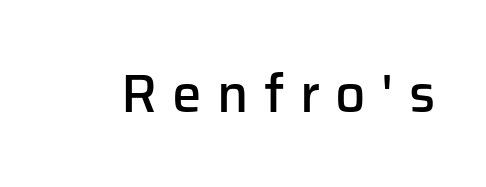
Slightly chunky letters — semibold, I'd say, not full bold. The face used here is proportionally spaced, like ordinary book or web type. Do the letters lean? They stand straight. This sample uses a sans-serif face. The area under the type is left untouched.
